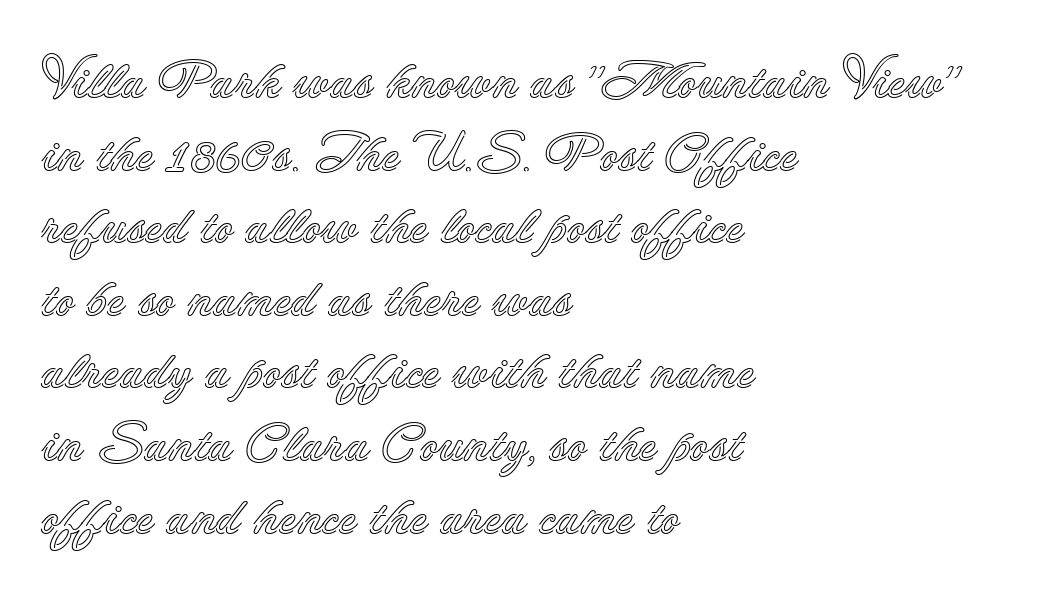
The image shows 53 px text type; set left-aligned, normal line spacing (1.37x), normal letter spacing, not underlined; a small x-height.
